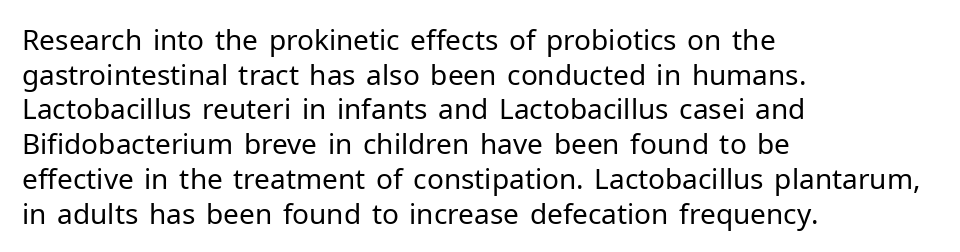
Weight: in the light-to-regular range. The designer went with a sans here, leaving each stem footless. Descenders are the only things crossing below the line. Line starts are locked; line ends wander.
